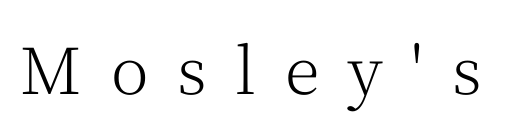
Q: Is the text bold? A: No.
Q: Is the text italic (slanted)? A: No, it is upright.
Q: Is the typeface a serif or a sans-serif typeface? A: Serif.
Q: Is the text underlined? A: No.
Q: Is the spacing between letters normal or unusually wide? A: Unusually wide.
Q: Width (condensed, normal, or wide)? A: Normal.
Q: Stroke contrast? A: Medium.
Q: x-height? A: Medium.
Q: Monospaced? A: No.
